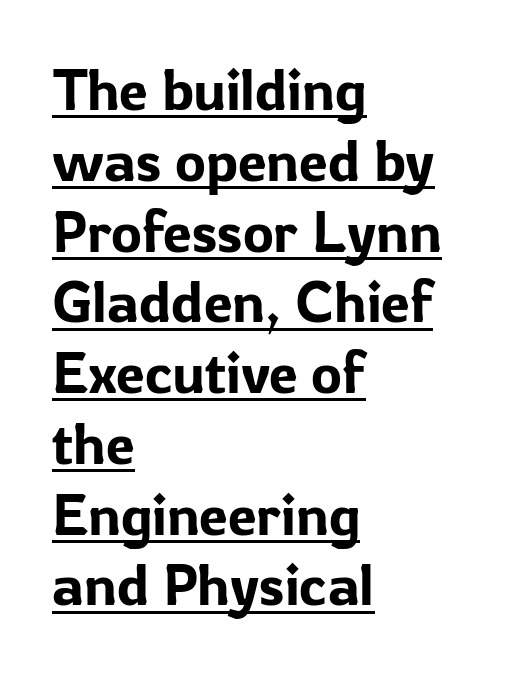
There is no visible air inserted between adjacent glyphs. Students, observe the line beneath the letters — that is underlining. Examine the stroke ends and you'll find no serifs. The compositor pushed each line to the left boundary. Designer's note — italics off, roman on.
